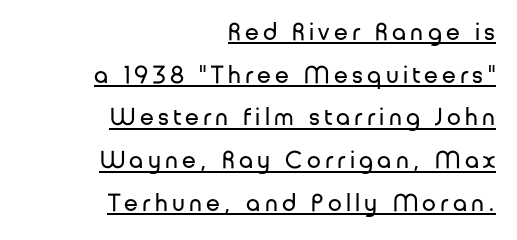
Q: Is the text bold? A: No.
Q: Is the text italic (slanted)? A: No, it is upright.
Q: Is the text underlined? A: Yes.
Q: How is the paragraph aligned? A: Right-aligned.
